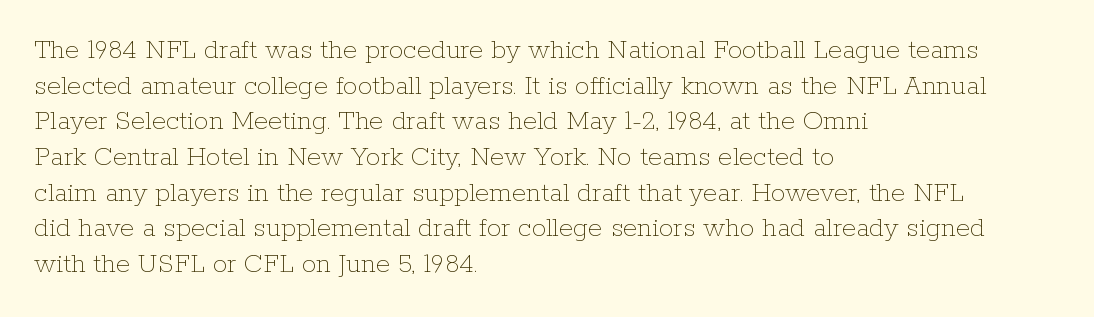
{"italic": "no", "bold": "no", "weight": "thin", "width": "normal", "stroke_contrast": "low", "x_height": "medium", "monospaced": "no", "underline": "no", "align": "left", "line_spacing_ratio": 1.23, "letter_spacing": "normal", "letter_spacing_em": 0.0, "glyph_px": 29}
